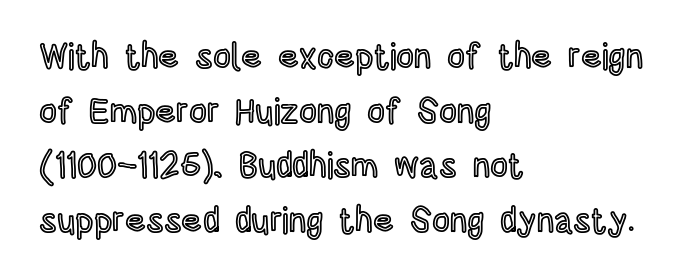
{"italic": "no", "width": "condensed", "x_height": "large", "monospaced": "no", "underline": "no", "align": "left", "line_spacing": "normal", "line_spacing_ratio": 1.56, "letter_spacing": "normal", "letter_spacing_em": 0.0, "glyph_px": 35}
